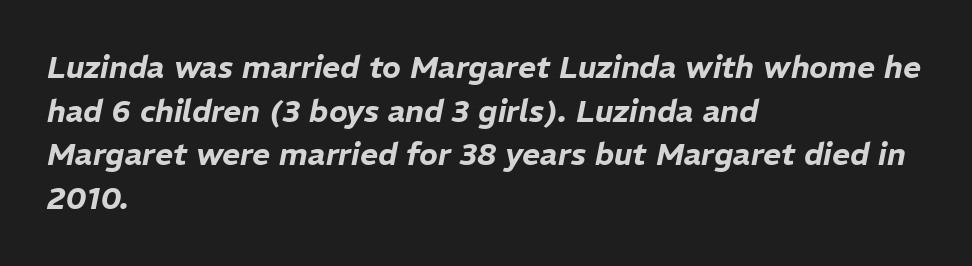
{"italic": "yes", "lean": "right", "slant_degrees": 11, "width": "normal", "stroke_contrast": "low", "x_height": "medium", "monospaced": "no", "underline": "no", "align": "left", "line_spacing": "normal", "line_spacing_ratio": 1.41, "letter_spacing": "normal", "letter_spacing_em": 0.0, "glyph_px": 31}
